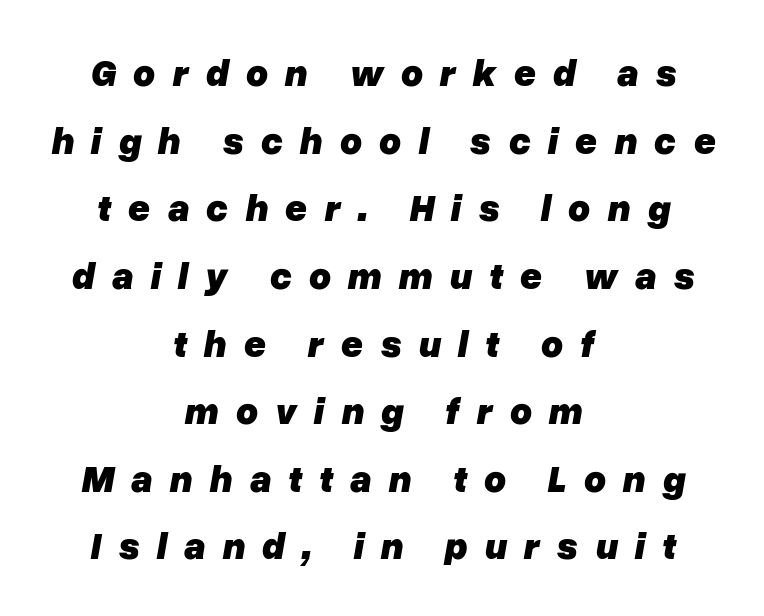
{"italic": "yes", "lean": "right", "slant_degrees": 10, "bold": "yes", "weight": "heavy", "width": "normal", "stroke_contrast": "low", "x_height": "medium", "monospaced": "no", "underline": "no", "align": "center", "line_spacing_ratio": 1.78, "letter_spacing": "wide", "letter_spacing_em": 0.44, "glyph_px": 38}
